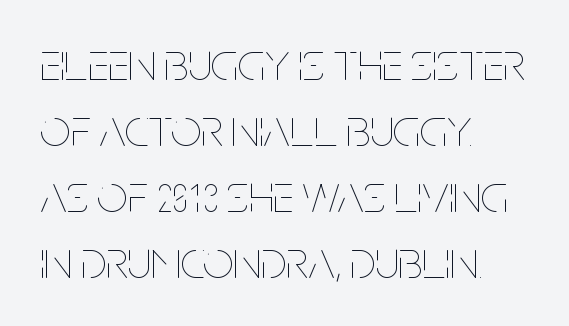
{"italic": "no", "bold": "no", "weight": "thin", "width": "condensed", "stroke_contrast": "low", "x_height": "large", "monospaced": "no", "underline": "no", "align": "left", "line_spacing_ratio": 1.22, "letter_spacing": "normal", "letter_spacing_em": 0.0, "glyph_px": 54}
